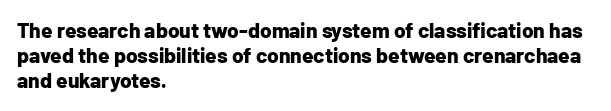
{"italic": "no", "bold": "yes", "underline": "no", "align": "left", "line_spacing_ratio": 1.2, "letter_spacing": "normal", "letter_spacing_em": 0.0, "glyph_px": 21}
